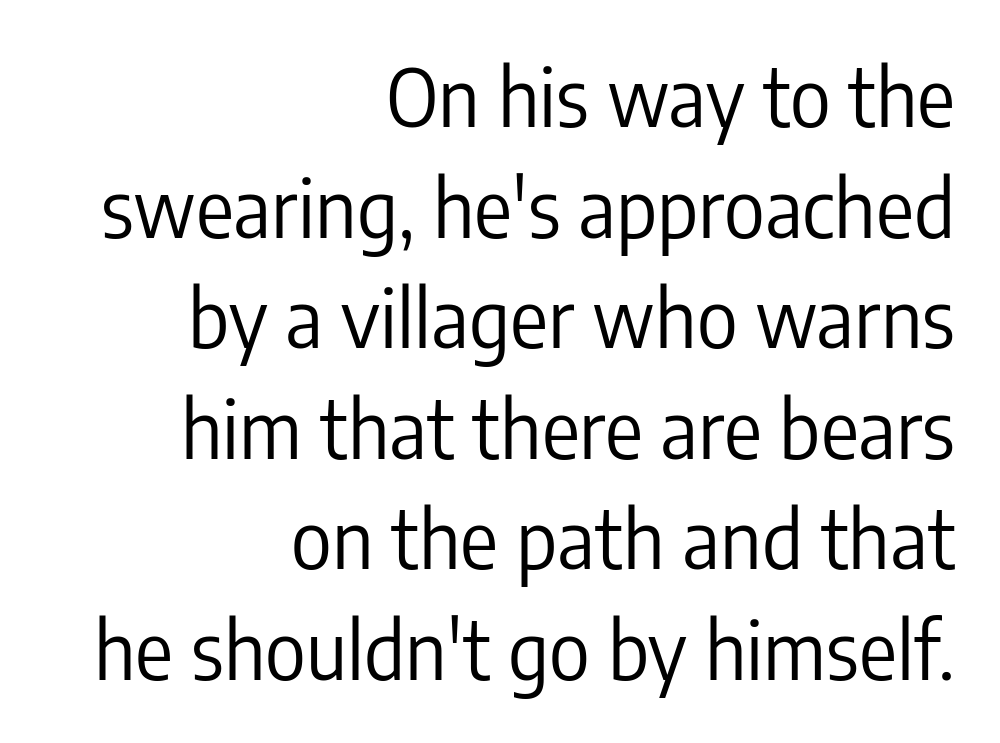
{"serif": "no", "italic": "no", "bold": "no", "weight": "regular", "width": "condensed", "stroke_contrast": "low", "x_height": "medium", "monospaced": "no", "underline": "no", "align": "right", "line_spacing": "normal", "line_spacing_ratio": 1.4, "letter_spacing": "normal", "letter_spacing_em": 0.0, "glyph_px": 79}
